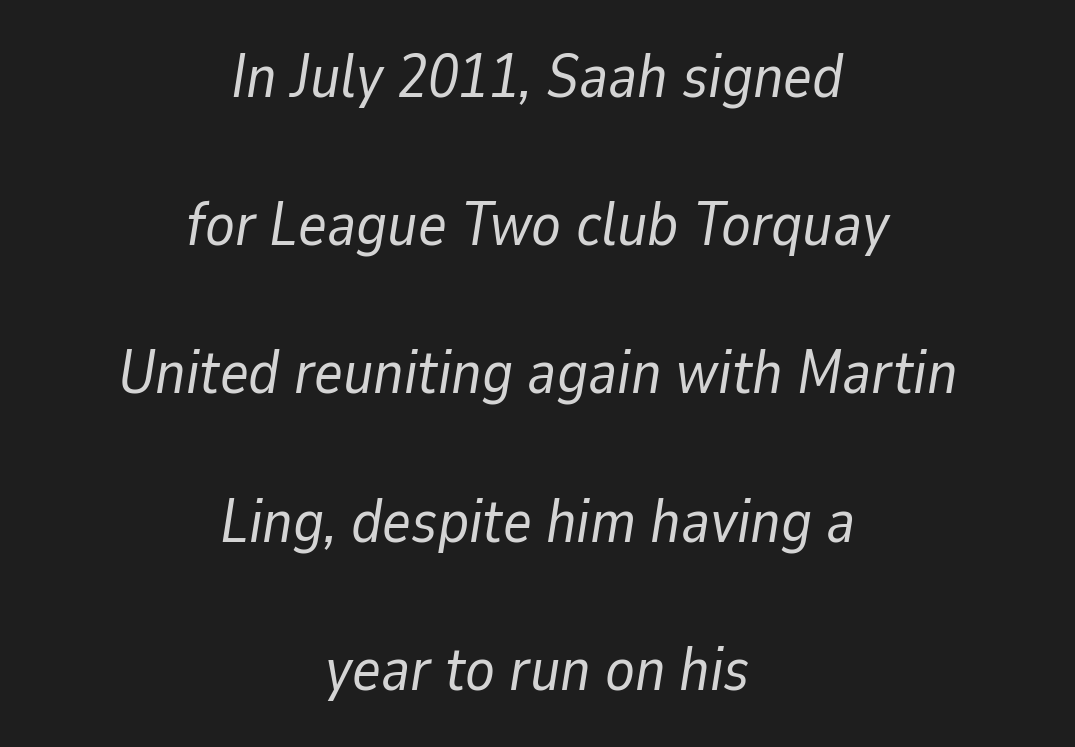
{"italic": "yes", "lean": "right", "slant_degrees": 9, "bold": "no", "weight": "regular", "width": "normal", "stroke_contrast": "low", "x_height": "medium", "monospaced": "no", "underline": "no", "align": "center", "line_spacing": "loose", "line_spacing_ratio": 2.43, "letter_spacing": "normal", "letter_spacing_em": 0.0, "glyph_px": 61}
